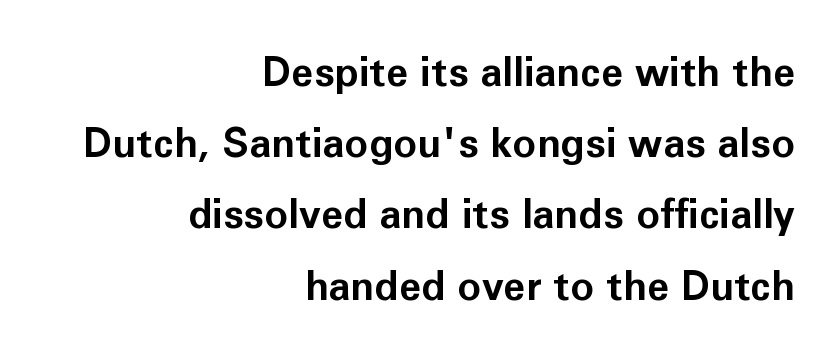
Q: Is the text bold? A: Yes.
Q: Is the text italic (slanted)? A: No, it is upright.
Q: Is the typeface a serif or a sans-serif typeface? A: Sans-serif.
Q: Is the text underlined? A: No.
Q: How is the paragraph aligned? A: Right-aligned.
Q: Is the spacing between letters normal or unusually wide? A: Normal.
Q: Width (condensed, normal, or wide)? A: Normal.
Q: Stroke contrast? A: Low.
Q: x-height? A: Medium.
Q: Monospaced? A: No.
